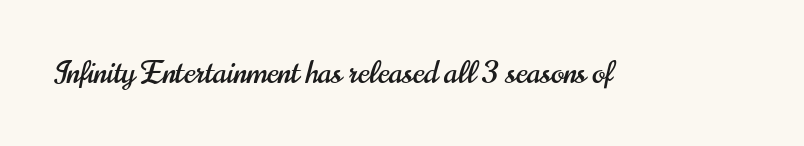
Do the characters align in a grid? No, the font is proportional. I'd call this a sans setting — the letters go barefoot. The gaps between neighbouring characters are ordinary and unremarkable. The gap between lines stays unmarked.
